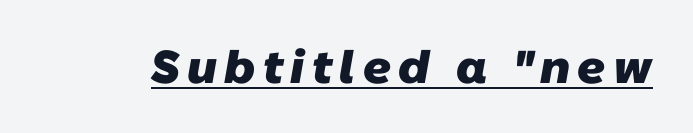
Q: Is the text bold? A: Yes.
Q: Is the typeface a serif or a sans-serif typeface? A: Sans-serif.
Q: Is the text underlined? A: Yes.
Q: Width (condensed, normal, or wide)? A: Normal.
Q: Stroke contrast? A: Low.
Q: x-height? A: Medium.
Q: Monospaced? A: No.
